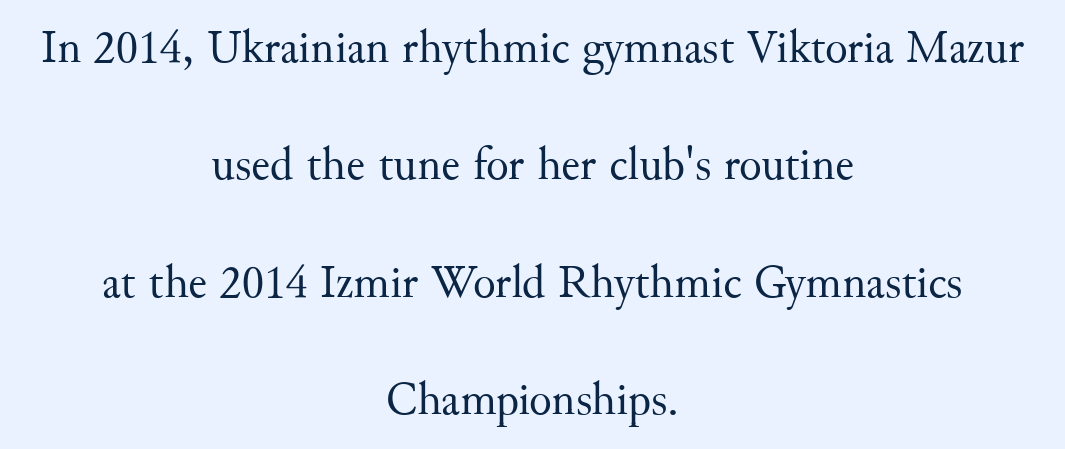
{"serif": "yes", "italic": "no", "bold": "no", "weight": "regular", "width": "normal", "stroke_contrast": "medium", "x_height": "small", "monospaced": "no", "underline": "no", "align": "center", "line_spacing": "loose", "line_spacing_ratio": 2.5, "letter_spacing": "normal", "letter_spacing_em": 0.0, "glyph_px": 47}
